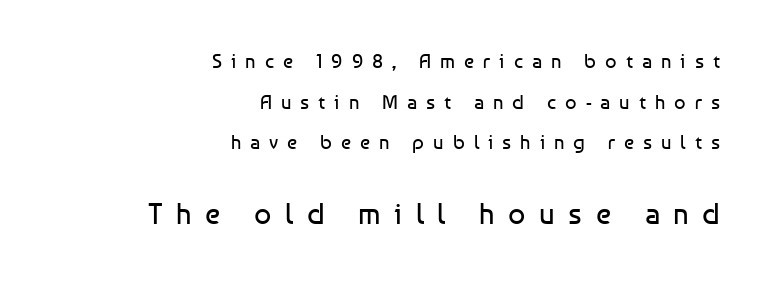
The image shows 30 px regular-weight sans-serif type, upright; set right-aligned, loose line spacing (2.03x), unusually wide letter spacing (+0.45 em), not underlined; the second (bottom) block is 1.5x larger; low stroke contrast and a medium x-height.
